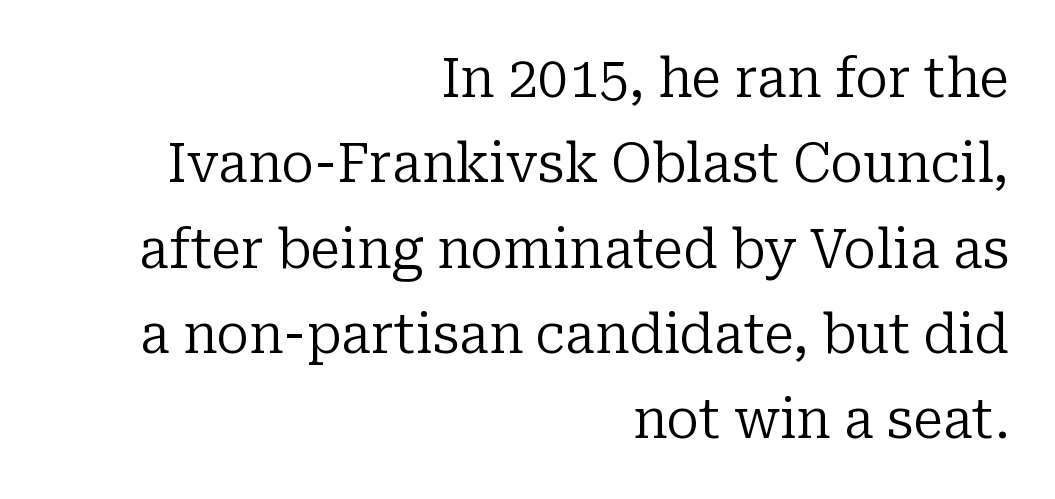
Do the characters align in a grid? No, the font is proportional. Counters stay open thanks to moderate or lighter strokes. These lines stack with their right ends in a neat column. The rows are spaced the way most documents space them. Observe the ordinary spacing: letters are neighbours, not strangers.
